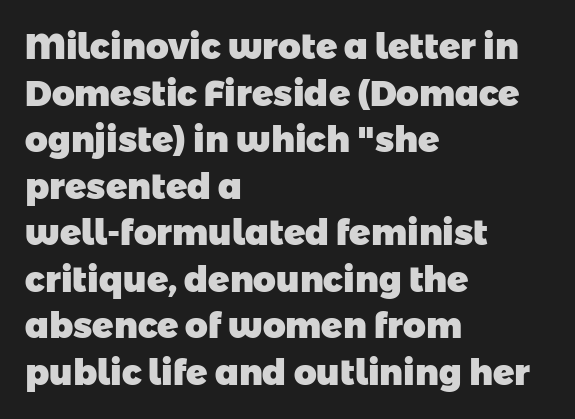
Q: Is the text bold? A: Yes.
Q: Is the typeface a serif or a sans-serif typeface? A: Sans-serif.
Q: Is the text underlined? A: No.
Q: How is the paragraph aligned? A: Left-aligned.
Q: Is the spacing between letters normal or unusually wide? A: Normal.
Q: Is the spacing between lines tight, normal or loose? A: Normal.
Q: Width (condensed, normal, or wide)? A: Normal.
Q: Stroke contrast? A: Low.
Q: x-height? A: Medium.
Q: Monospaced? A: No.
